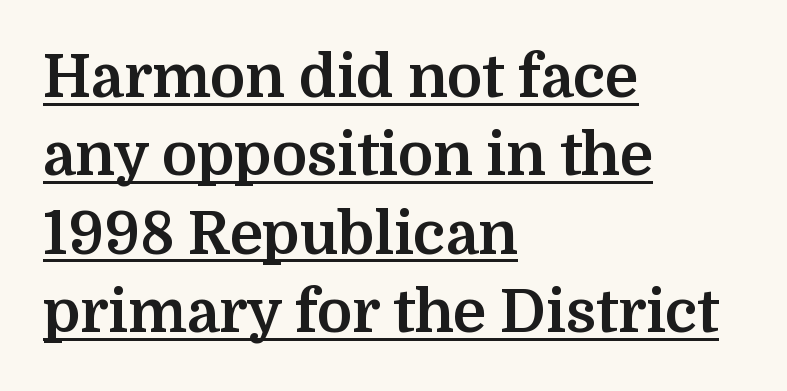
The image shows 59 px bold serif type, upright; set left-aligned, normal line spacing (1.33x), normal letter spacing, underlined; medium stroke contrast and a medium x-height.
